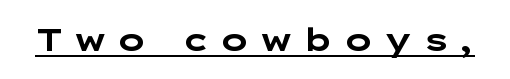
{"serif": "no", "italic": "no", "bold": "yes", "weight": "bold", "width": "wide", "stroke_contrast": "low", "x_height": "medium", "underline": "yes", "letter_spacing": "wide", "letter_spacing_em": 0.3, "glyph_px": 31}
